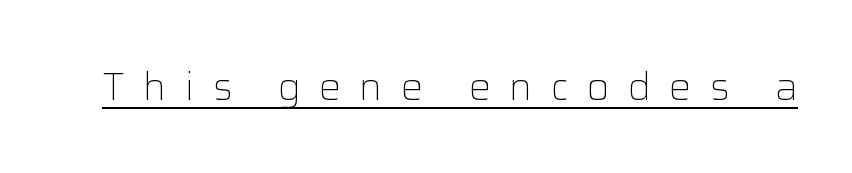
{"serif": "no", "italic": "no", "bold": "no", "weight": "light", "width": "normal", "stroke_contrast": "low", "x_height": "medium", "monospaced": "no", "underline": "yes", "letter_spacing": "wide", "letter_spacing_em": 0.47, "glyph_px": 39}
